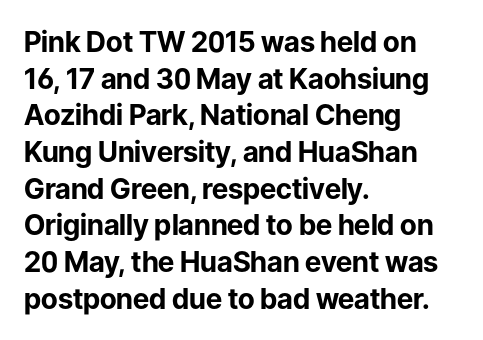
Q: Is the text bold? A: Yes.
Q: Is the text italic (slanted)? A: No, it is upright.
Q: Is the typeface a serif or a sans-serif typeface? A: Sans-serif.
Q: Is the text underlined? A: No.
Q: How is the paragraph aligned? A: Left-aligned.
Q: Is the spacing between letters normal or unusually wide? A: Normal.
Q: Is the spacing between lines tight, normal or loose? A: Normal.
Q: Width (condensed, normal, or wide)? A: Normal.
Q: Stroke contrast? A: Low.
Q: x-height? A: Medium.
Q: Monospaced? A: No.
